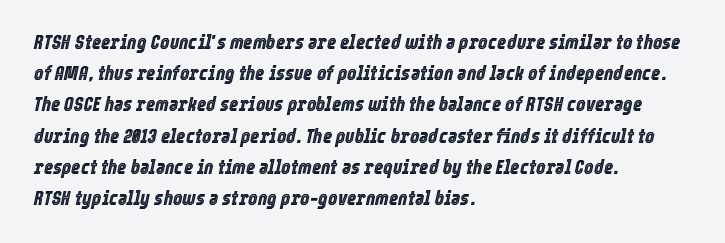
{"italic": "yes", "lean": "right", "slant_degrees": 12, "underline": "no", "align": "left", "line_spacing": "normal", "line_spacing_ratio": 1.56, "letter_spacing": "normal", "letter_spacing_em": 0.0, "glyph_px": 20}
